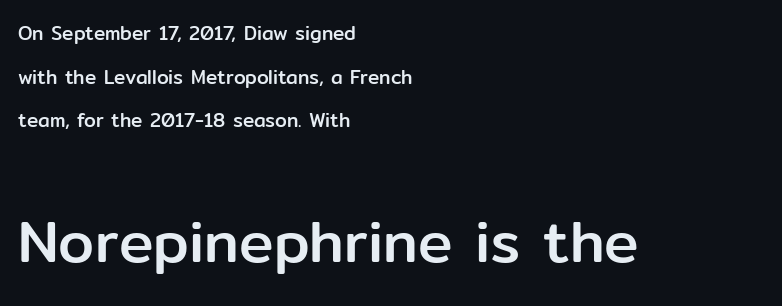
Q: Is the text italic (slanted)? A: No, it is upright.
Q: Is the typeface a serif or a sans-serif typeface? A: Sans-serif.
Q: Is the text underlined? A: No.
Q: How is the paragraph aligned? A: Left-aligned.
Q: Is the spacing between letters normal or unusually wide? A: Normal.
Q: Is the spacing between lines tight, normal or loose? A: Loose.
Q: Which block of text is set in a larger size, the first (top) or the second (bottom)? A: The second (bottom) one.
Q: Width (condensed, normal, or wide)? A: Normal.
Q: Stroke contrast? A: Low.
Q: x-height? A: Medium.
Q: Monospaced? A: No.
